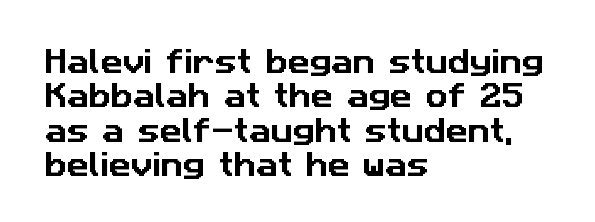
{"underline": "no", "align": "left", "line_spacing": "normal", "line_spacing_ratio": 1.27, "letter_spacing": "normal", "letter_spacing_em": 0.0, "glyph_px": 27}
